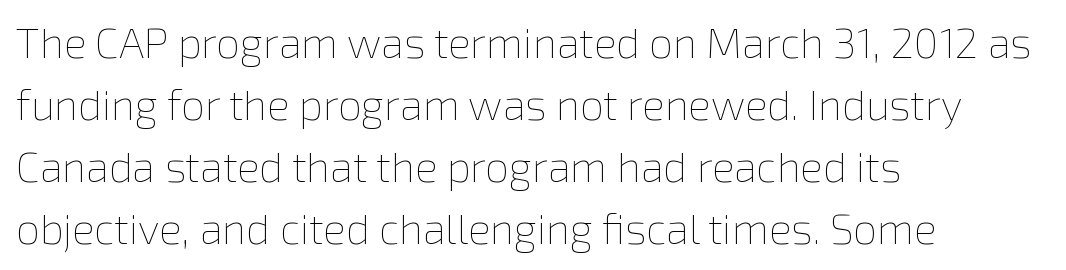
Q: Is the text bold? A: No.
Q: Is the text italic (slanted)? A: No, it is upright.
Q: Is the text underlined? A: No.
Q: How is the paragraph aligned? A: Left-aligned.
Q: Is the spacing between letters normal or unusually wide? A: Normal.
Q: Is the spacing between lines tight, normal or loose? A: Normal.
Q: Width (condensed, normal, or wide)? A: Normal.
Q: x-height? A: Medium.
Q: Monospaced? A: No.
